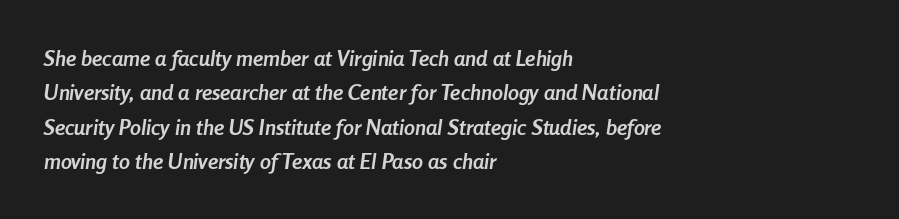
Q: Is the text bold? A: Yes.
Q: Is the text italic (slanted)? A: Yes, it leans right by about 8 degrees.
Q: Is the text underlined? A: No.
Q: How is the paragraph aligned? A: Left-aligned.
Q: Is the spacing between letters normal or unusually wide? A: Normal.
Q: Is the spacing between lines tight, normal or loose? A: Normal.
